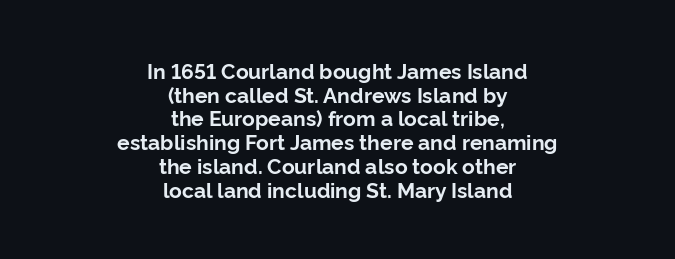
{"italic": "no", "bold": "yes", "underline": "no", "align": "center", "line_spacing": "tight", "line_spacing_ratio": 1.13, "letter_spacing": "normal", "letter_spacing_em": 0.0, "glyph_px": 21}
